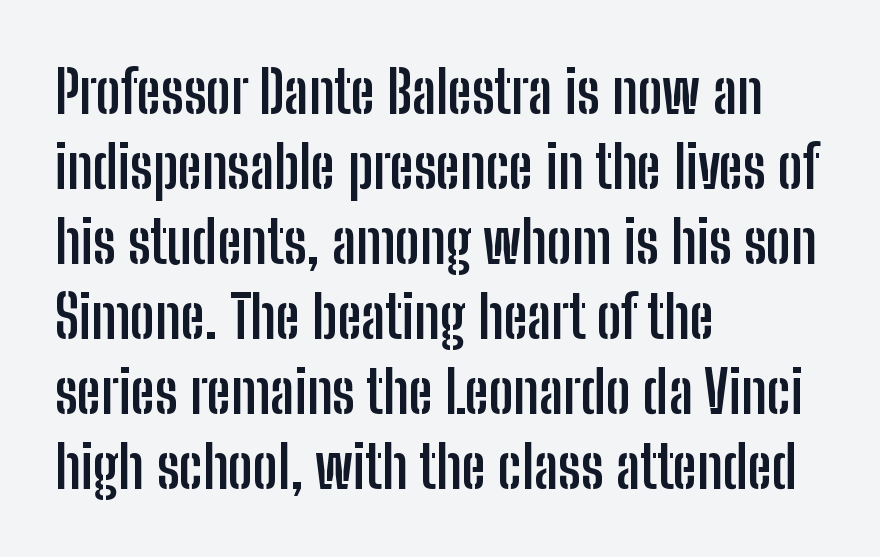
The image shows 59 px semibold, condensed sans-serif type, upright; set left-aligned, normal line spacing (1.27x), normal letter spacing, not underlined; low stroke contrast and a medium x-height.
